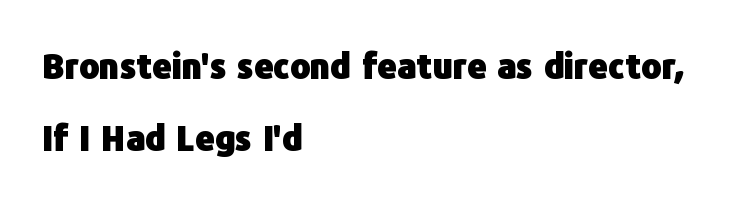
Q: Is the text bold? A: Yes.
Q: Is the text italic (slanted)? A: No, it is upright.
Q: Is the typeface a serif or a sans-serif typeface? A: Sans-serif.
Q: Is the text underlined? A: No.
Q: How is the paragraph aligned? A: Left-aligned.
Q: Is the spacing between letters normal or unusually wide? A: Normal.
Q: Is the spacing between lines tight, normal or loose? A: Loose.
Q: Width (condensed, normal, or wide)? A: Normal.
Q: Stroke contrast? A: Low.
Q: x-height? A: Medium.
Q: Monospaced? A: No.
